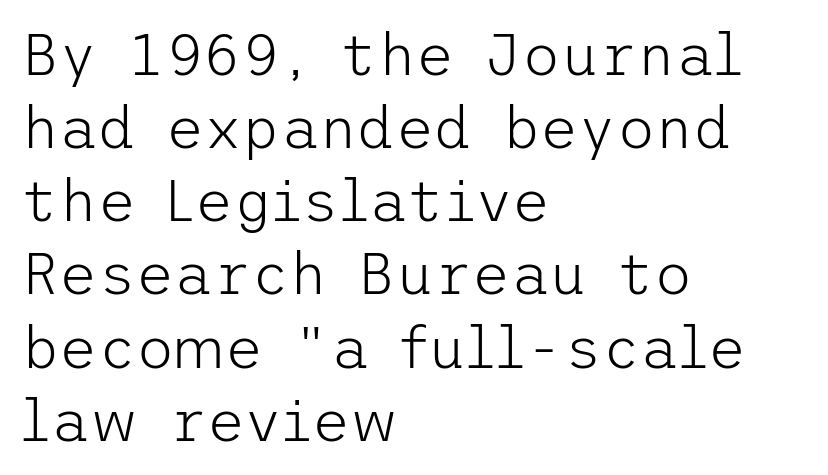
{"serif": "no", "italic": "no", "bold": "no", "weight": "light", "width": "normal", "stroke_contrast": "low", "x_height": "medium", "underline": "no", "align": "left", "line_spacing_ratio": 1.24, "letter_spacing": "normal", "letter_spacing_em": 0.0, "glyph_px": 59}
